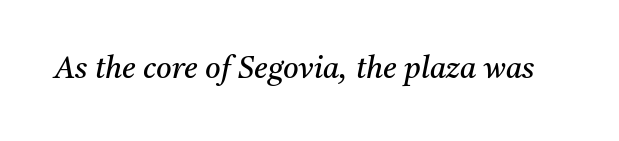
The image shows 30 px regular-weight serif type, italic (leaning right); set normal letter spacing, not underlined; medium stroke contrast and a medium x-height.
